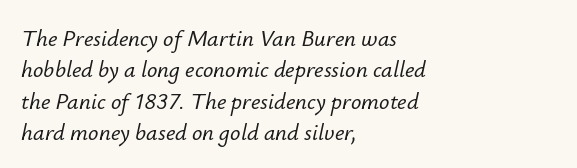
{"italic": "yes", "lean": "right", "slant_degrees": 12, "underline": "no", "align": "left", "line_spacing": "normal", "line_spacing_ratio": 1.36, "letter_spacing": "normal", "letter_spacing_em": 0.0, "glyph_px": 23}
